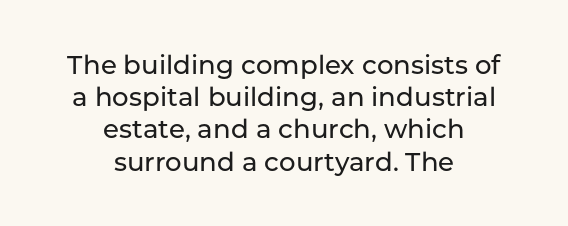
Q: Is the text italic (slanted)? A: No, it is upright.
Q: Is the text underlined? A: No.
Q: How is the paragraph aligned? A: Centered.
Q: Is the spacing between letters normal or unusually wide? A: Normal.
